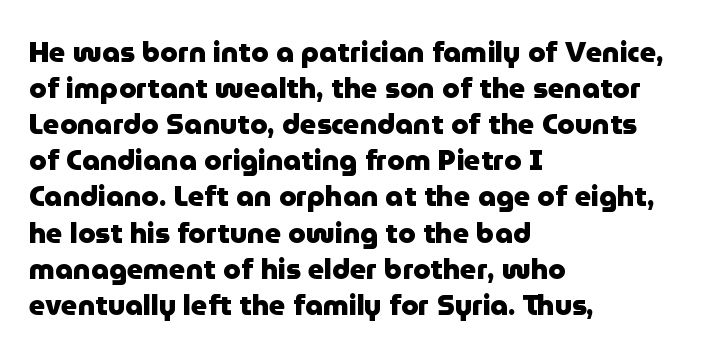
Layout note: lines flush left. Every stem runs plumb, perpendicular to the baseline. The passage shown is typeset with a sans-serif family. Each letter keeps its own natural width here, so spacing adapts to shape.
